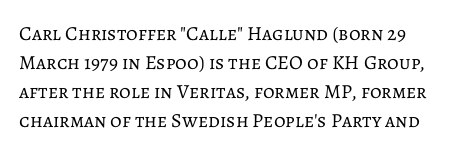
Bare-footed words on every line. Ink coverage per letter is moderate at most. A typesetter would call this zero additional tracking. Compared with typical paragraphs, the rows here are spaced about the same. The lettering stays uniformly vertical, giving the passage a roman look.
